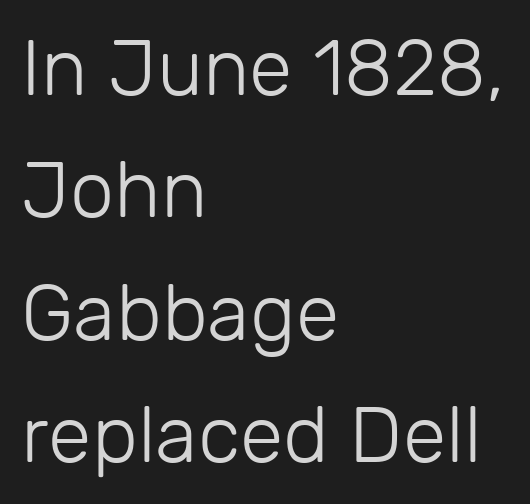
The image shows 79 px light sans-serif type, upright; set left-aligned, normal line spacing (1.55x), normal letter spacing, not underlined; low stroke contrast and a medium x-height.
